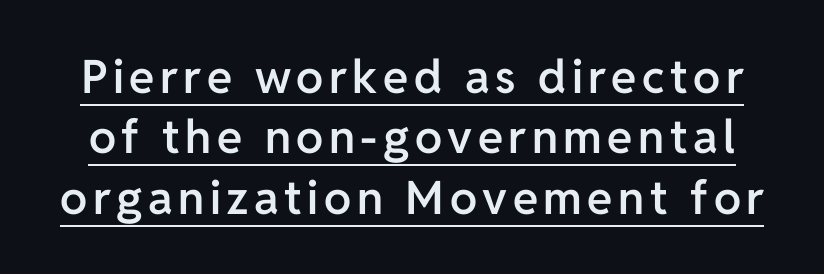
{"serif": "no", "italic": "no", "bold": "semi", "weight": "semibold", "width": "normal", "stroke_contrast": "low", "x_height": "medium", "monospaced": "no", "underline": "yes", "line_spacing": "normal", "line_spacing_ratio": 1.31, "glyph_px": 46}
